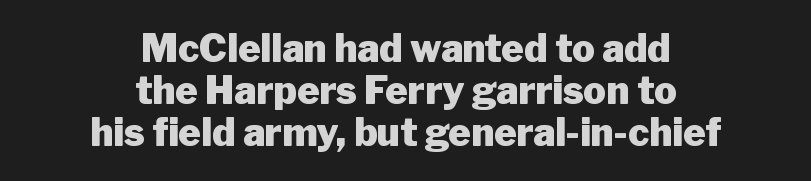
{"serif": "no", "italic": "no", "bold": "yes", "weight": "heavy", "width": "normal", "stroke_contrast": "low", "x_height": "medium", "monospaced": "no", "underline": "no", "align": "center", "line_spacing": "tight", "line_spacing_ratio": 1.1, "letter_spacing": "normal", "letter_spacing_em": 0.0, "glyph_px": 38}
